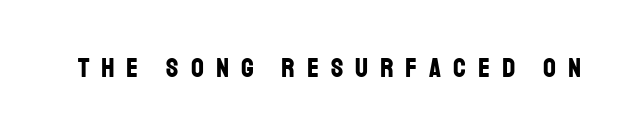
{"serif": "no", "italic": "no", "bold": "yes", "weight": "bold", "width": "condensed", "stroke_contrast": "low", "x_height": "large", "monospaced": "no", "underline": "no", "letter_spacing": "wide", "letter_spacing_em": 0.43, "glyph_px": 28}
